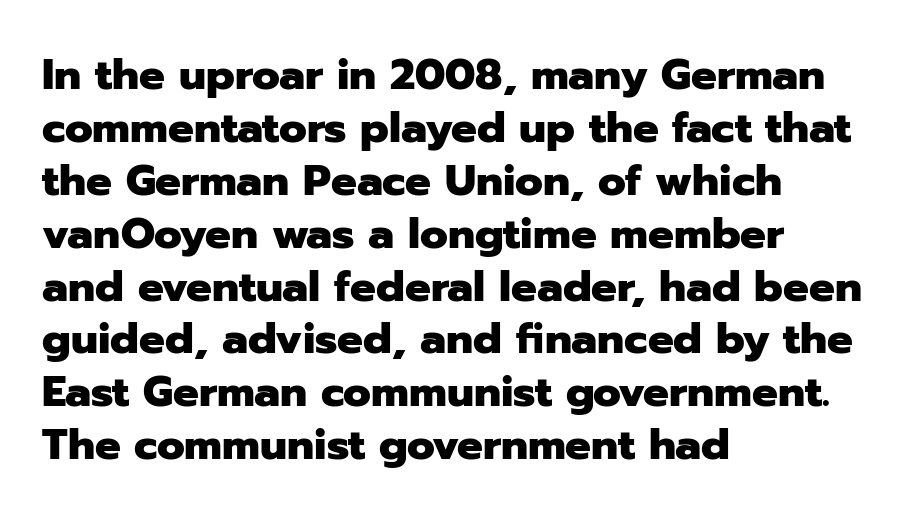
The image shows 43 px heavy sans-serif type, upright; set left-aligned, line spacing 1.23x, normal letter spacing, not underlined; low stroke contrast and a medium x-height.
